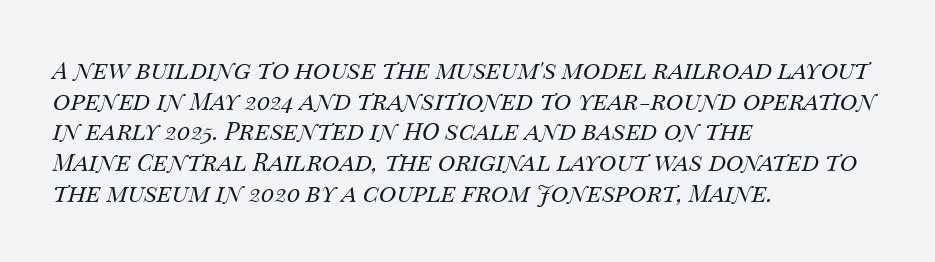
The image shows 24 px text type, italic (leaning right); set left-aligned, normal line spacing (1.28x), normal letter spacing, not underlined.
